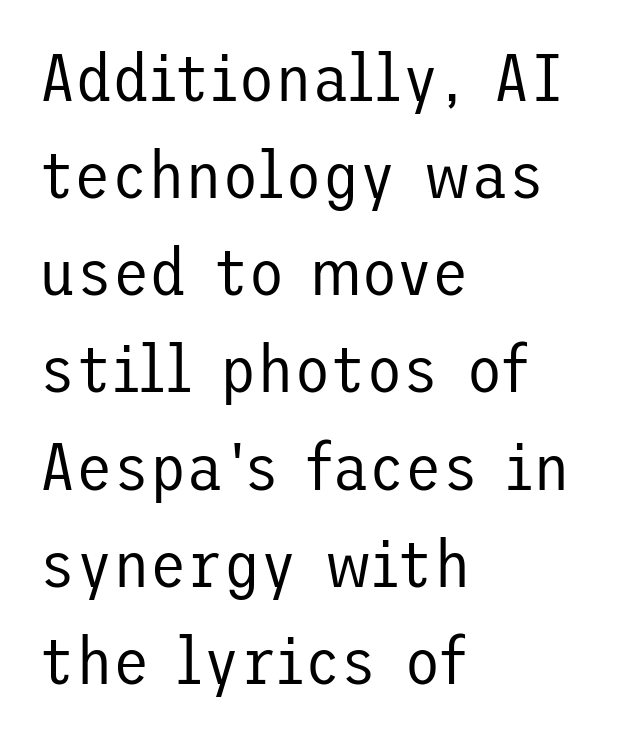
Ink coverage per letter is moderate at most. Ascenders rise straight up at ninety degrees. Does extra space separate the letters? No, they use regular spacing. Words float on clear page, feet unadorned. Regarding leading, the lines here are spaced in the standard way.
